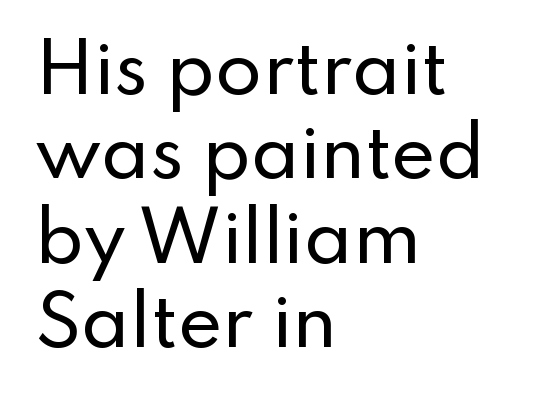
The rendering keeps characters at their native spacing. Does the type have serifs? No, each stem ends abruptly. A typesetter would mark this as roman, not italic. Is the block centered? No — it sits flush against the left margin. Bare-footed words on every line. Note the varied advance widths — an 'i' is clearly narrower than an 'm'.
